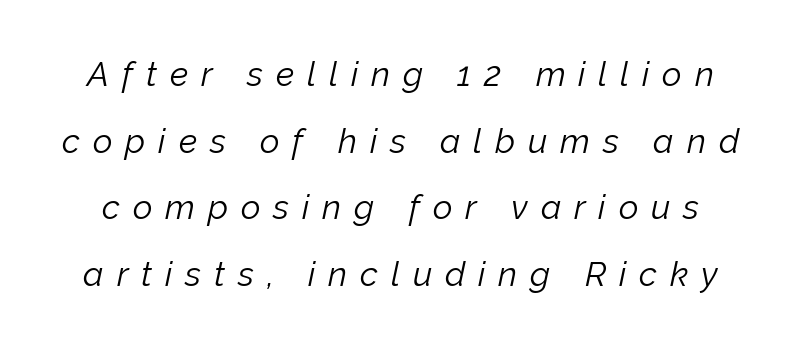
Q: Is the text bold? A: No.
Q: Is the text italic (slanted)? A: Yes, it leans right by about 12 degrees.
Q: Is the text underlined? A: No.
Q: Is the spacing between letters normal or unusually wide? A: Unusually wide.
Q: Is the spacing between lines tight, normal or loose? A: Loose.
Q: Width (condensed, normal, or wide)? A: Normal.
Q: Stroke contrast? A: Low.
Q: x-height? A: Medium.
Q: Monospaced? A: No.
